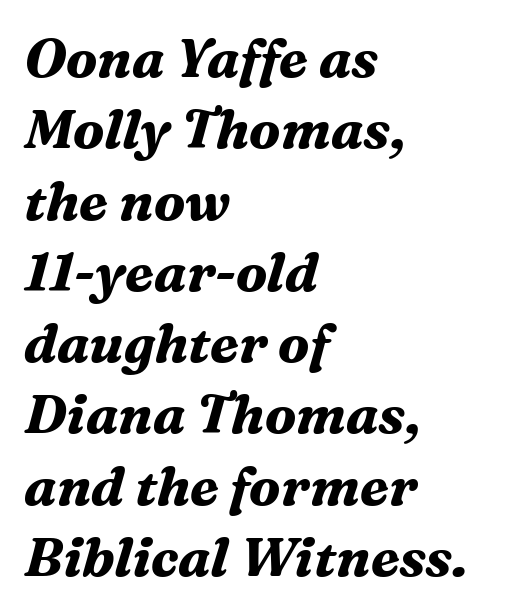
The designer left line spacing at the default. Students, note that the glyphs here touch the page at normal intervals. I'd call this a serif setting — the letters wear small feet. The specimen reads as italic at a glance. A classic flush-left, rag-right setting is used for this passage. No word sits above an underline.
